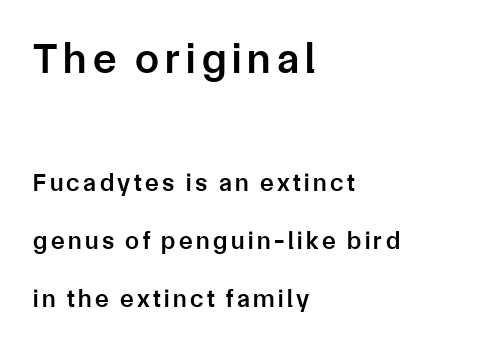
Lines of text with bare space underneath. This rendering employs a face without finishing strokes, i.e., a sans-serif. This is the in-between weight designers call semibold or demi. These lines are set flush left with a ragged right edge.
